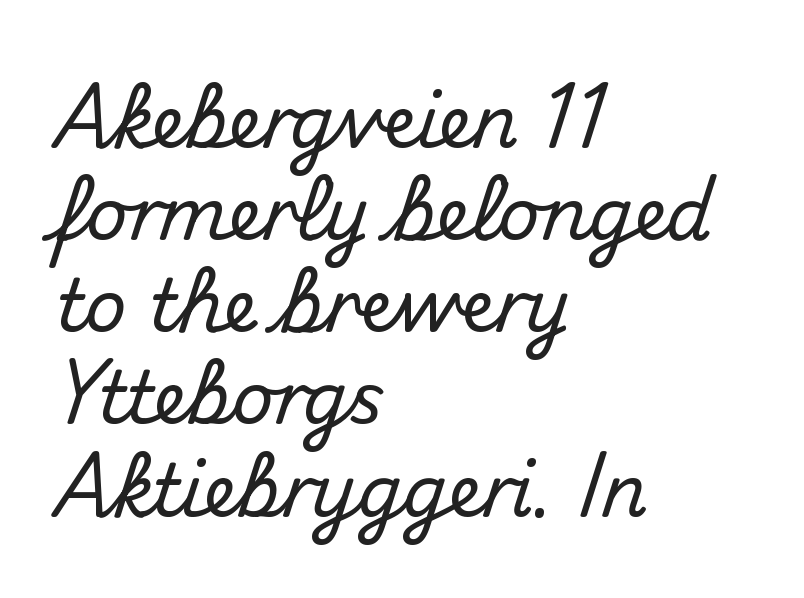
{"serif": "no", "width": "normal", "stroke_contrast": "medium", "x_height": "small", "monospaced": "no", "underline": "no", "align": "left", "line_spacing": "normal", "line_spacing_ratio": 1.28, "letter_spacing": "normal", "letter_spacing_em": 0.0, "glyph_px": 72}
